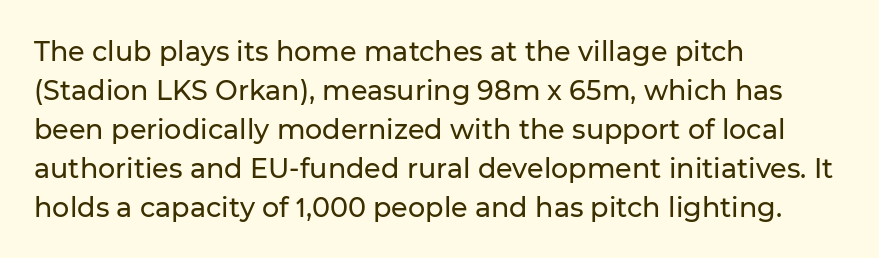
{"italic": "no", "underline": "no", "align": "left", "line_spacing": "normal", "line_spacing_ratio": 1.44, "letter_spacing": "normal", "letter_spacing_em": 0.0, "glyph_px": 27}
